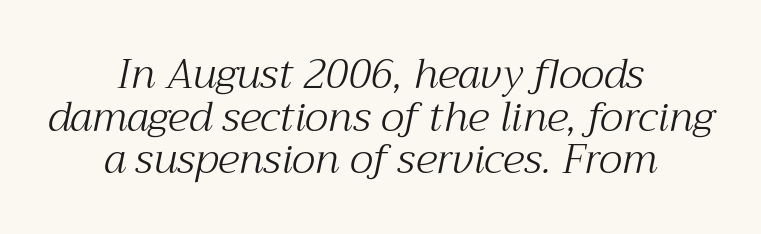
Line starts and ends both wander, symmetrically. Here the designer chose a conventional face with non-uniform glyph widths. Does the leading feel generous? Not at all — it's pinched. The lettering tilts uniformly, giving the passage an italic look. This is not heavy type; no bold has been used. Unlike a clean sans, this face finishes its strokes with serifs.
